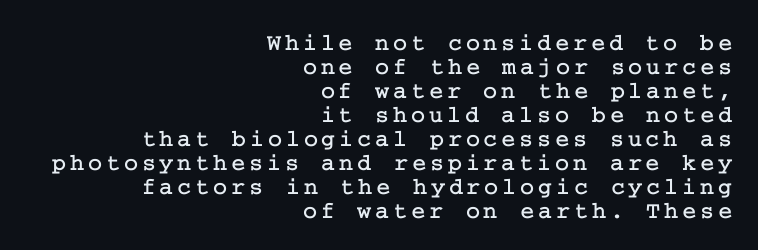
A typesetter would mark this as roman, not italic. A flush-right, rag-left setting is used for this passage. Is there much room between lines? No — they nearly touch. Plain, unruled lines of type.
